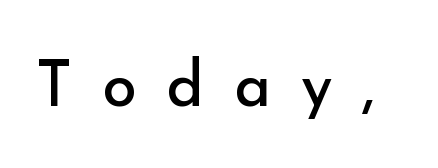
{"serif": "no", "italic": "no", "bold": "no", "weight": "regular", "width": "normal", "stroke_contrast": "low", "x_height": "small", "monospaced": "no", "underline": "no", "letter_spacing": "wide", "letter_spacing_em": 0.47, "glyph_px": 63}
